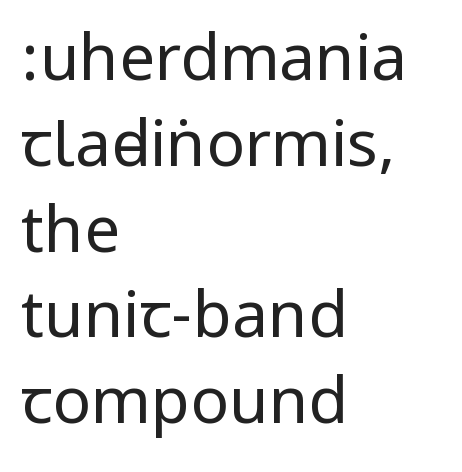
Q: Is the text bold? A: No.
Q: Is the text italic (slanted)? A: No, it is upright.
Q: Is the typeface a serif or a sans-serif typeface? A: Sans-serif.
Q: Is the text underlined? A: No.
Q: How is the paragraph aligned? A: Left-aligned.
Q: Is the spacing between letters normal or unusually wide? A: Normal.
Q: Is the spacing between lines tight, normal or loose? A: Normal.
Q: Width (condensed, normal, or wide)? A: Condensed.
Q: Stroke contrast? A: Low.
